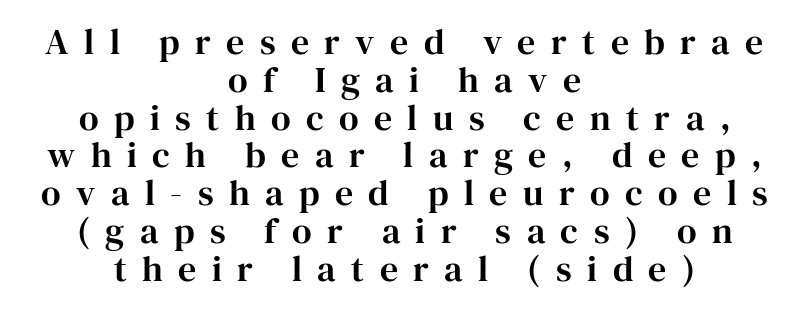
Q: Is the text italic (slanted)? A: No, it is upright.
Q: Is the typeface a serif or a sans-serif typeface? A: Serif.
Q: Is the text underlined? A: No.
Q: How is the paragraph aligned? A: Centered.
Q: Is the spacing between letters normal or unusually wide? A: Unusually wide.
Q: Is the spacing between lines tight, normal or loose? A: Tight.
Q: Width (condensed, normal, or wide)? A: Normal.
Q: Stroke contrast? A: High.
Q: x-height? A: Medium.
Q: Monospaced? A: No.
